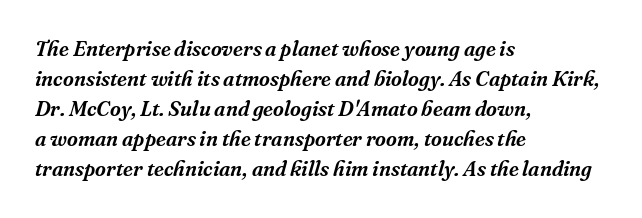
Q: Is the text italic (slanted)? A: Yes, it leans right by about 16 degrees.
Q: Is the text underlined? A: No.
Q: How is the paragraph aligned? A: Left-aligned.
Q: Is the spacing between letters normal or unusually wide? A: Normal.
Q: Is the spacing between lines tight, normal or loose? A: Normal.
